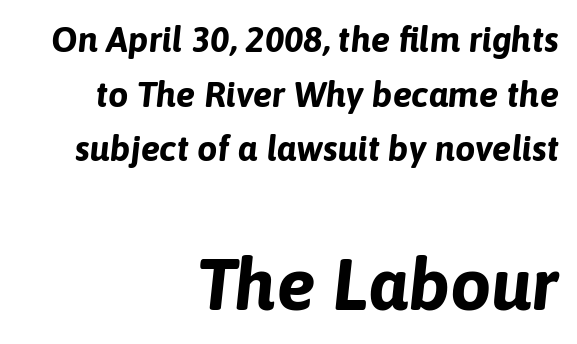
The image shows 73 px bold type, italic (leaning right); set right-aligned, normal line spacing (1.52x), normal letter spacing, not underlined; the second (bottom) block is 2.03x larger; low stroke contrast and a medium x-height.
